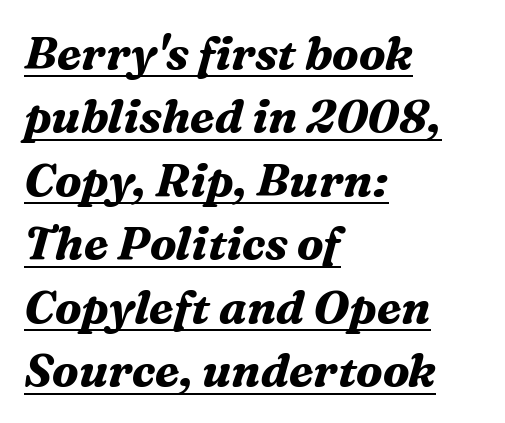
The image shows 46 px bold serif type, italic (leaning right); set left-aligned, normal line spacing (1.38x), normal letter spacing, underlined; medium stroke contrast and a medium x-height.
